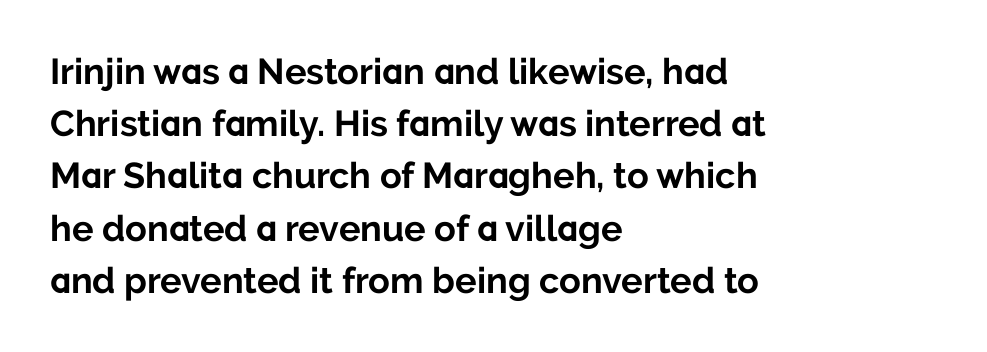
Does the weight exceed regular? Yes, all the way to bold. You could not count columns in this text — the font is proportionally spaced. A roman cut, with each character standing at attention. In terms of letterform style, serifs are entirely absent. A classic flush-left, rag-right setting is used for this passage. Underlining? Definitely not there.
